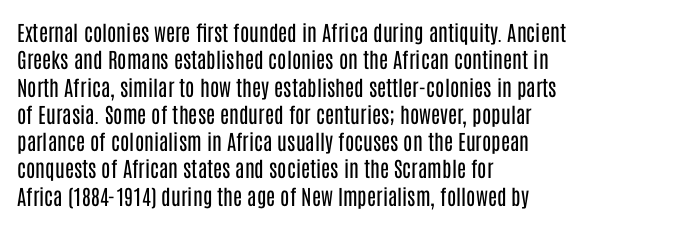
The image shows 21 px text type, upright; set left-aligned, normal line spacing (1.3x), normal letter spacing, not underlined.
